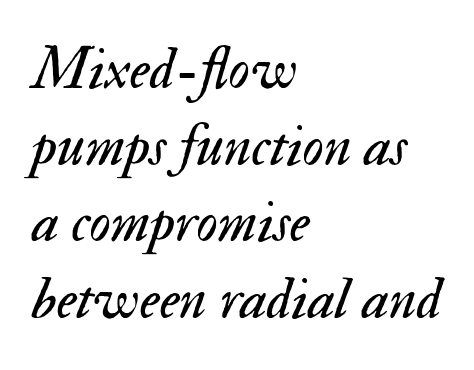
The passage shown stacks its lines at a standard gap. The strokes carry an ordinary text weight at most. Each letter keeps its own natural width here, so spacing adapts to shape. Line starts are locked; line ends wander. Is the letter spacing exaggerated? No — it looks like the ordinary default.
